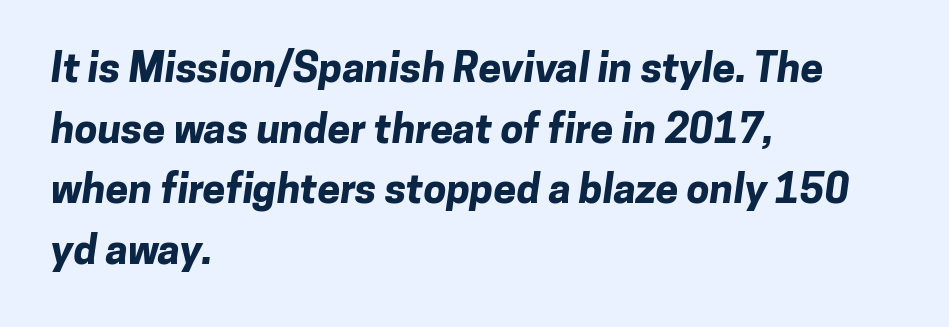
The lines in this sample share a left origin and differ only in where they stop. The space beneath each line is pristine and unruled. Here the designer chose a conventional face with non-uniform glyph widths. Words appear dense and cohesive because spacing is normal. The text was rendered using a sans face with plain stroke endings.
